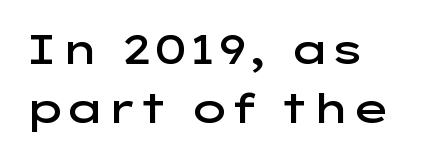
Q: Is the text bold? A: Semi-bold.
Q: Is the text italic (slanted)? A: No, it is upright.
Q: Is the typeface a serif or a sans-serif typeface? A: Sans-serif.
Q: Is the text underlined? A: No.
Q: How is the paragraph aligned? A: Left-aligned.
Q: Is the spacing between letters normal or unusually wide? A: Normal.
Q: Is the spacing between lines tight, normal or loose? A: Normal.
Q: Width (condensed, normal, or wide)? A: Wide.
Q: Stroke contrast? A: Low.
Q: x-height? A: Medium.
Q: Monospaced? A: No.
